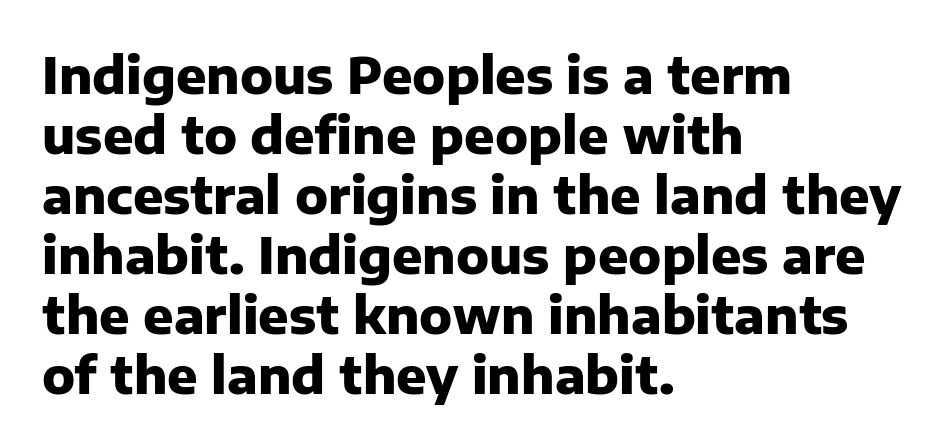
Q: Is the text bold? A: Yes.
Q: Is the text italic (slanted)? A: No, it is upright.
Q: Is the typeface a serif or a sans-serif typeface? A: Sans-serif.
Q: Is the text underlined? A: No.
Q: How is the paragraph aligned? A: Left-aligned.
Q: Is the spacing between letters normal or unusually wide? A: Normal.
Q: Width (condensed, normal, or wide)? A: Normal.
Q: Stroke contrast? A: Low.
Q: x-height? A: Medium.
Q: Monospaced? A: No.
